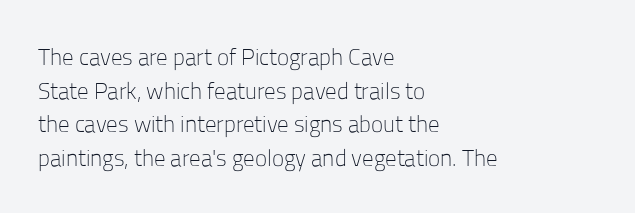
Q: Is the text bold? A: No.
Q: Is the text italic (slanted)? A: No, it is upright.
Q: Is the text underlined? A: No.
Q: How is the paragraph aligned? A: Left-aligned.
Q: Is the spacing between letters normal or unusually wide? A: Normal.
Q: Is the spacing between lines tight, normal or loose? A: Normal.
